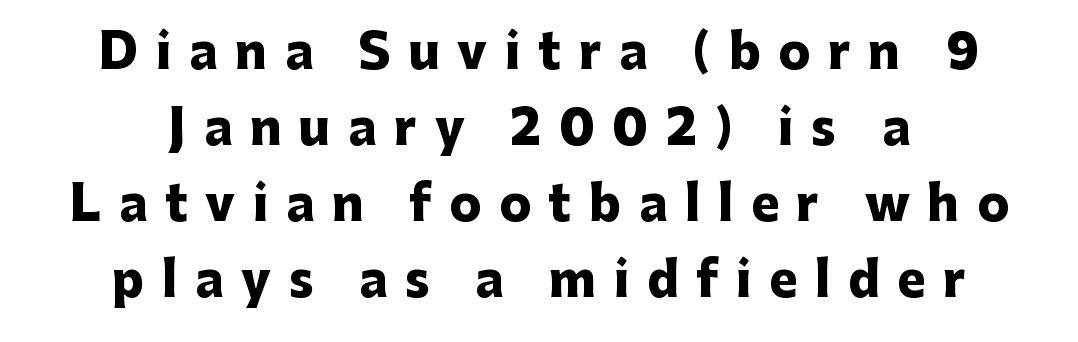
Decoration check: the copy has no underline. A full-strength bold gives these letters their thick strokes. Horizontally, the lines are justified to the midpoint only. Posture: upright roman. Summary of vertical rhythm: regular, with standard interline spacing.
